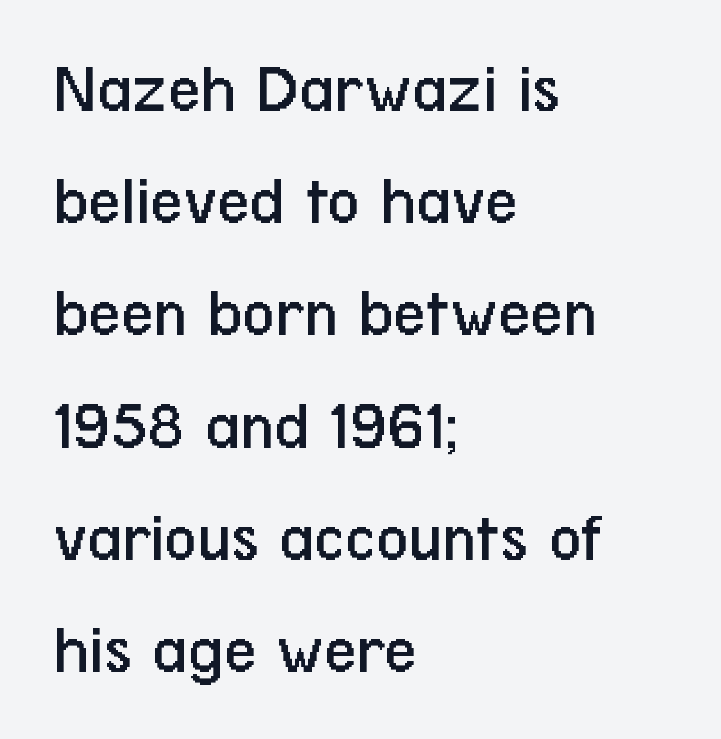
The image shows 71 px regular-weight, condensed sans-serif type, upright; set left-aligned, normal line spacing (1.58x), normal letter spacing, not underlined; low stroke contrast and a medium x-height.
